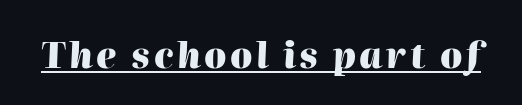
Q: Is the text bold? A: Yes.
Q: Is the text italic (slanted)? A: Yes, it leans right by about 2 degrees.
Q: Is the text underlined? A: Yes.
Q: Width (condensed, normal, or wide)? A: Normal.
Q: Stroke contrast? A: High.
Q: x-height? A: Medium.
Q: Monospaced? A: No.
